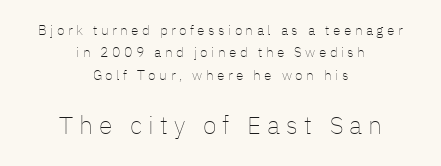
Descenders are the only things crossing below the line. What stands out about the letter spacing? Its width — letters are far apart. The more generous point size was reserved for the lower chunk. This rendering uses center alignment, leaving both contours irregular but symmetric.
